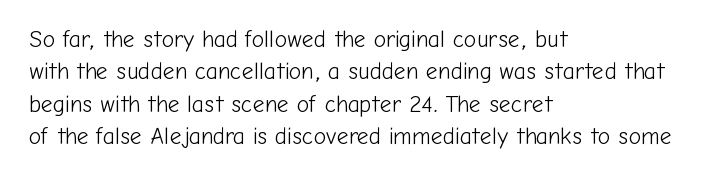
Q: Is the text bold? A: No.
Q: Is the text italic (slanted)? A: No, it is upright.
Q: Is the text underlined? A: No.
Q: How is the paragraph aligned? A: Left-aligned.
Q: Is the spacing between letters normal or unusually wide? A: Normal.
Q: Is the spacing between lines tight, normal or loose? A: Normal.
